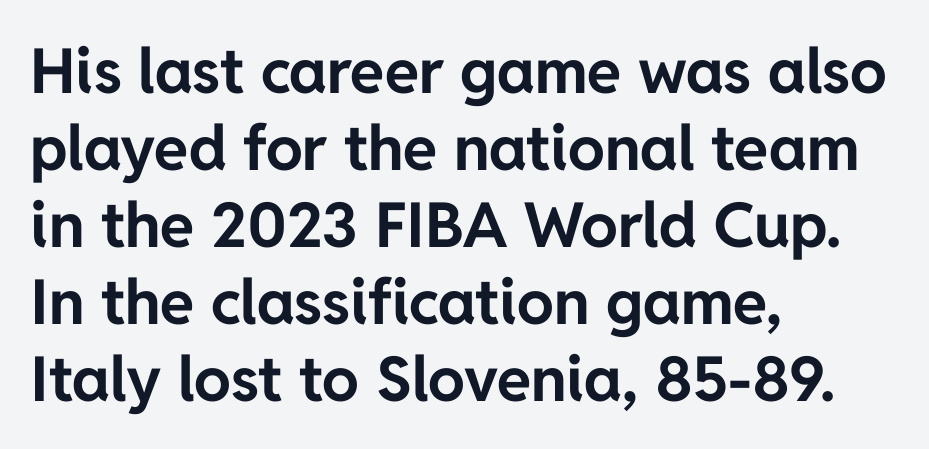
{"serif": "no", "italic": "no", "bold": "yes", "weight": "bold", "width": "normal", "stroke_contrast": "low", "x_height": "medium", "monospaced": "no", "underline": "no", "align": "left", "line_spacing_ratio": 1.24, "letter_spacing": "normal", "letter_spacing_em": 0.0, "glyph_px": 62}
